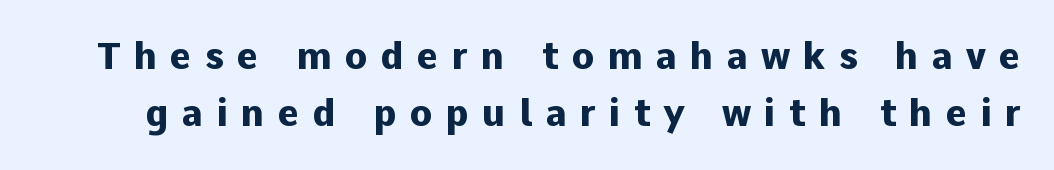
{"serif": "no", "italic": "no", "bold": "yes", "weight": "heavy", "width": "normal", "stroke_contrast": "low", "x_height": "medium", "monospaced": "no", "underline": "no", "line_spacing": "normal", "line_spacing_ratio": 1.55, "letter_spacing": "wide", "letter_spacing_em": 0.36, "glyph_px": 37}
